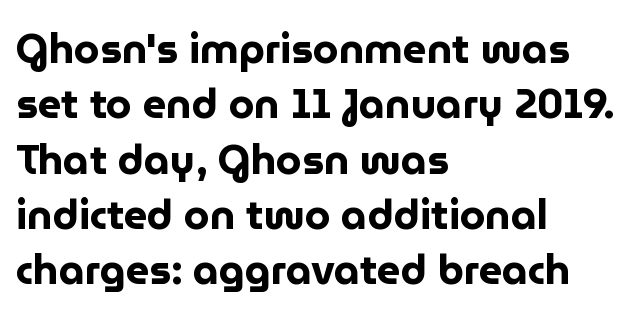
This is sans-serif lettering, the kind often seen on screens and signage. You could call the tracking neutral — neither tight nor loose. Compared with a centered layout, this one pins lines to the left instead. Glance below the letters and you will spot only blank space. Whoever set this chose a conventional vertical rhythm.
